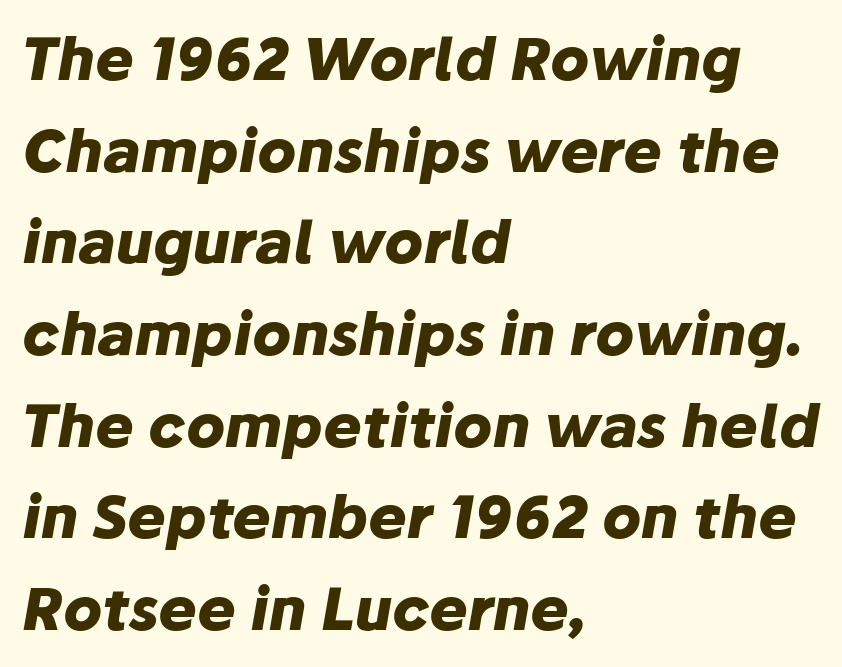
A dark, heavy texture on the line: the type is bold. Looking at the ascenders, they clearly lean. You could not count columns in this text — the font is proportionally spaced. Students, note that the glyphs here touch the page at normal intervals. The foot of each line stays bare and open. Alignment: flush left.
